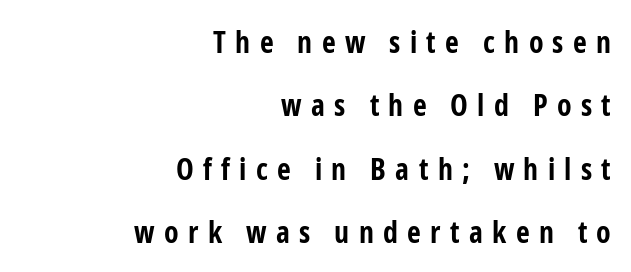
Q: Is the text bold? A: Yes.
Q: Is the text italic (slanted)? A: No, it is upright.
Q: Is the typeface a serif or a sans-serif typeface? A: Sans-serif.
Q: Is the text underlined? A: No.
Q: How is the paragraph aligned? A: Right-aligned.
Q: Is the spacing between letters normal or unusually wide? A: Unusually wide.
Q: Is the spacing between lines tight, normal or loose? A: Loose.
Q: Width (condensed, normal, or wide)? A: Condensed.
Q: Stroke contrast? A: Low.
Q: x-height? A: Medium.
Q: Monospaced? A: No.
